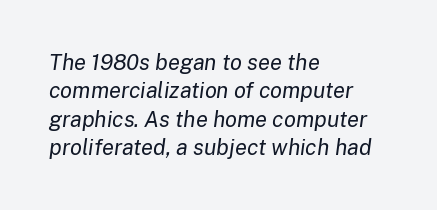
{"italic": "yes", "lean": "right", "slant_degrees": 8, "bold": "no", "underline": "no", "align": "left", "line_spacing": "normal", "line_spacing_ratio": 1.29, "letter_spacing": "normal", "letter_spacing_em": 0.0, "glyph_px": 22}
